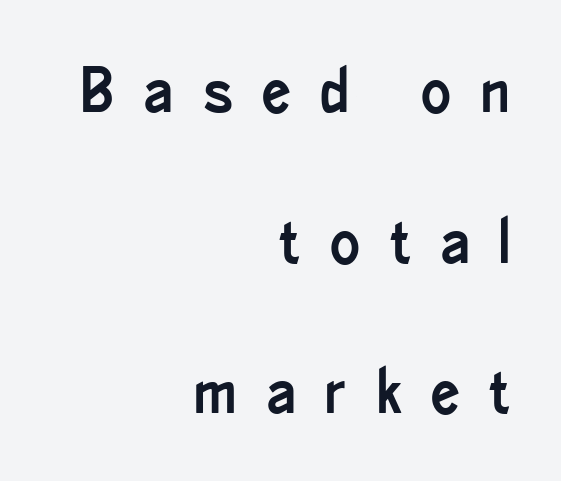
Varying glyph widths throughout — classic text-font behaviour. The words here are not underlined. Layout note: lines flush right. The gaps between neighbouring characters are conspicuously large. In terms of letterform style, serifs are entirely absent. A typesetter would call this leading open, well beyond the default.
